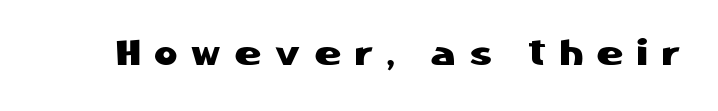
Q: Is the text italic (slanted)? A: No, it is upright.
Q: Is the typeface a serif or a sans-serif typeface? A: Sans-serif.
Q: Is the text underlined? A: No.
Q: Is the spacing between letters normal or unusually wide? A: Unusually wide.
Q: Width (condensed, normal, or wide)? A: Normal.
Q: Stroke contrast? A: Low.
Q: x-height? A: Medium.
Q: Monospaced? A: No.
